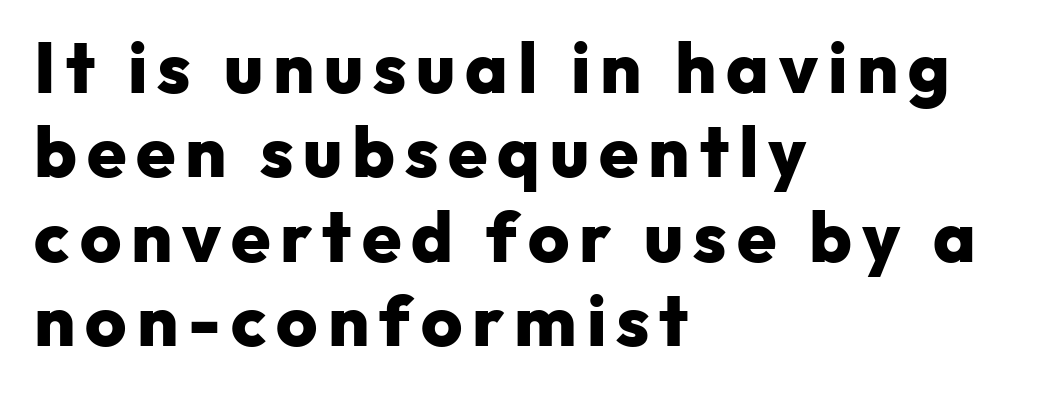
The image shows 71 px heavy sans-serif type, upright; set left-aligned, line spacing 1.19x, not underlined; low stroke contrast and a medium x-height.
